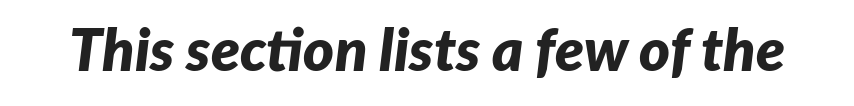
Designer's note — italics engaged. Here the designer chose a conventional face with non-uniform glyph widths. Beneath every word, the page is bare. Spacing between characters is what you'd get straight out of the box. Heavy-handed strokes throughout: this text is bold.
